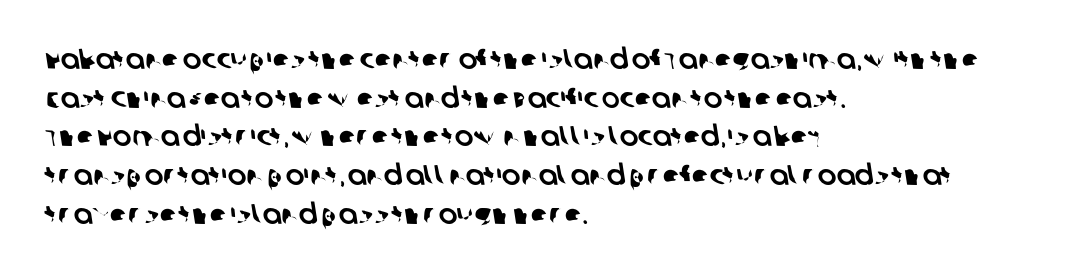
Q: Is the typeface a serif or a sans-serif typeface? A: Sans-serif.
Q: Is the text underlined? A: No.
Q: How is the paragraph aligned? A: Left-aligned.
Q: Is the spacing between letters normal or unusually wide? A: Normal.
Q: Is the spacing between lines tight, normal or loose? A: Normal.
Q: Width (condensed, normal, or wide)? A: Normal.
Q: Stroke contrast? A: Low.
Q: x-height? A: Large.
Q: Monospaced? A: No.
